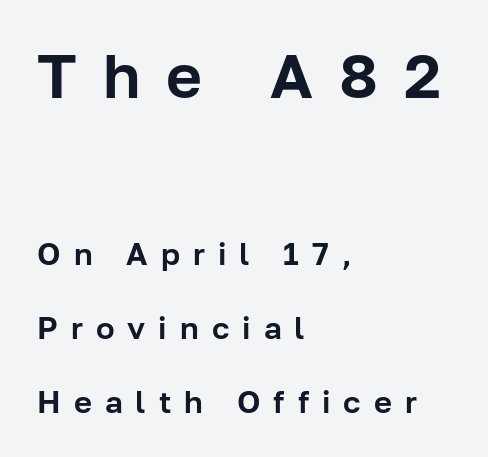
The image shows 62 px sans-serif type, upright; set left-aligned, loose line spacing (2.38x), unusually wide letter spacing (+0.42 em), not underlined; the first (top) block is 2.0x larger; low stroke contrast and a medium x-height.
